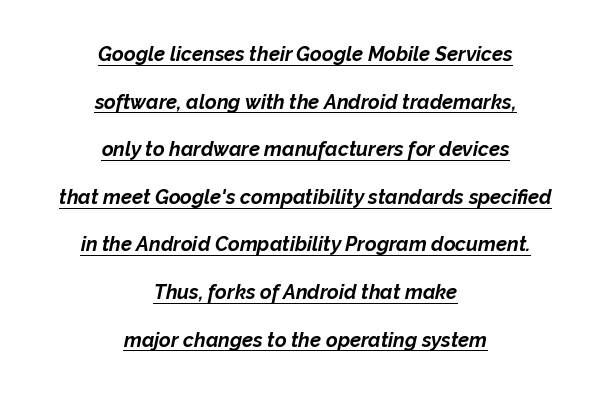
The image shows 20 px bold type, italic (leaning right); set centered, loose line spacing (2.38x), normal letter spacing, underlined.
